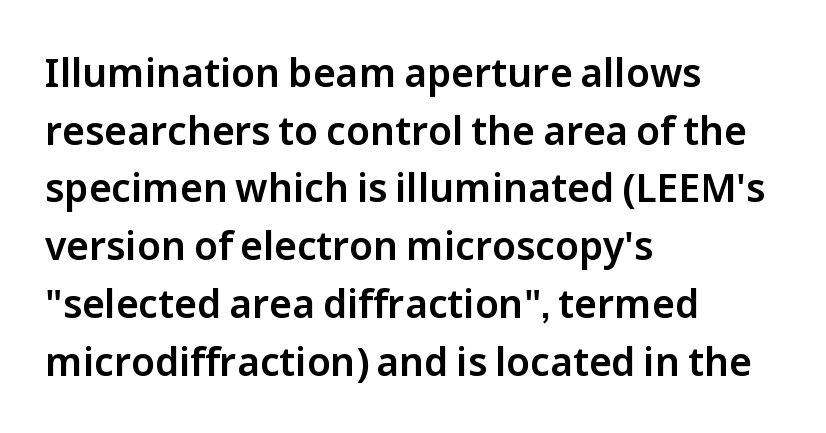
{"serif": "no", "italic": "no", "width": "normal", "stroke_contrast": "low", "x_height": "medium", "monospaced": "no", "underline": "no", "align": "left", "line_spacing": "normal", "line_spacing_ratio": 1.48, "letter_spacing": "normal", "letter_spacing_em": 0.0, "glyph_px": 39}
